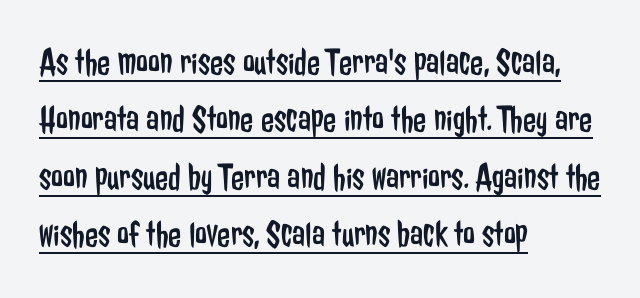
Q: Is the text bold? A: No.
Q: Is the text italic (slanted)? A: No, it is upright.
Q: Is the typeface a serif or a sans-serif typeface? A: Sans-serif.
Q: Is the text underlined? A: Yes.
Q: How is the paragraph aligned? A: Left-aligned.
Q: Is the spacing between letters normal or unusually wide? A: Normal.
Q: Is the spacing between lines tight, normal or loose? A: Normal.
Q: Width (condensed, normal, or wide)? A: Condensed.
Q: Stroke contrast? A: Low.
Q: x-height? A: Medium.
Q: Monospaced? A: No.
